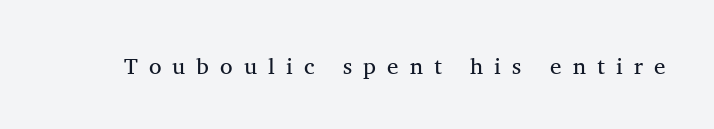
{"italic": "no", "bold": "no", "underline": "no", "letter_spacing": "wide", "letter_spacing_em": 0.48, "glyph_px": 23}
